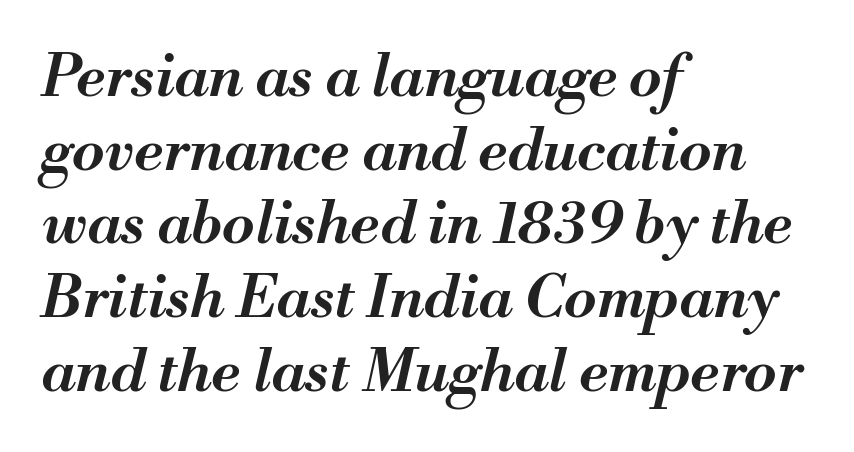
Q: Is the text bold? A: Semi-bold.
Q: Is the text italic (slanted)? A: Yes, it leans right by about 13 degrees.
Q: Is the text underlined? A: No.
Q: How is the paragraph aligned? A: Left-aligned.
Q: Is the spacing between letters normal or unusually wide? A: Normal.
Q: Is the spacing between lines tight, normal or loose? A: Normal.
Q: Width (condensed, normal, or wide)? A: Normal.
Q: Stroke contrast? A: Medium.
Q: x-height? A: Small.
Q: Monospaced? A: No.
